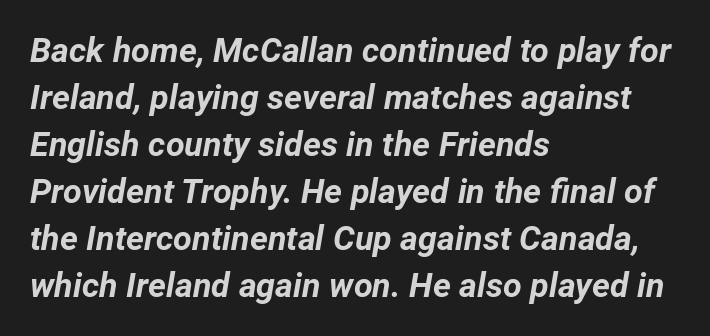
The image shows 34 px bold type, italic (leaning right); set left-aligned, normal line spacing (1.38x), normal letter spacing, not underlined; low stroke contrast and a medium x-height.
